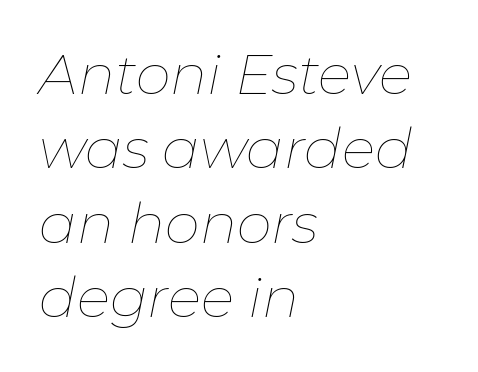
Nobody drew a line under any word here. Notice how the passage keeps a crisp vertical edge on the left only. How are the letters spaced? Ordinarily, with no added tracking. On a weight scale, this lands at 450 or below. Notice how the stems are inclined rather than vertical — that's the hallmark of italics. The rendering uses natural spacing where letterforms have individual widths.
